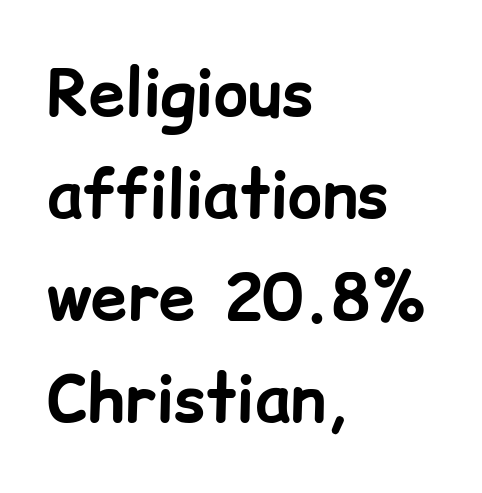
The strokes are fattened all the way to bold. Every row of glyphs begins at an identical x-position on the left. Ascenders rise straight up at ninety degrees. The characters display no serif detailing; their extremities are plain. Has an underline been added? It has not. The rows are spaced the way most documents space them.
